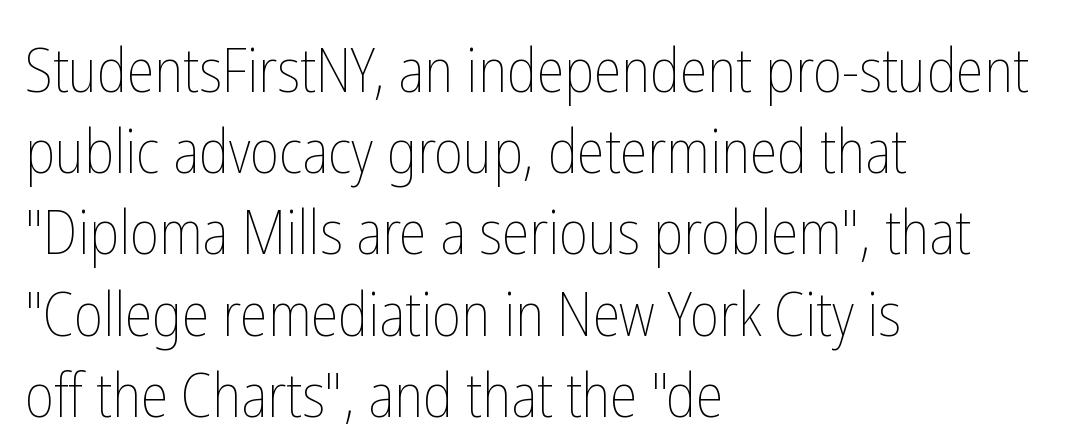
The image shows 62 px thin, condensed type, upright; set left-aligned, normal line spacing (1.31x), normal letter spacing, not underlined; low stroke contrast and a medium x-height.
